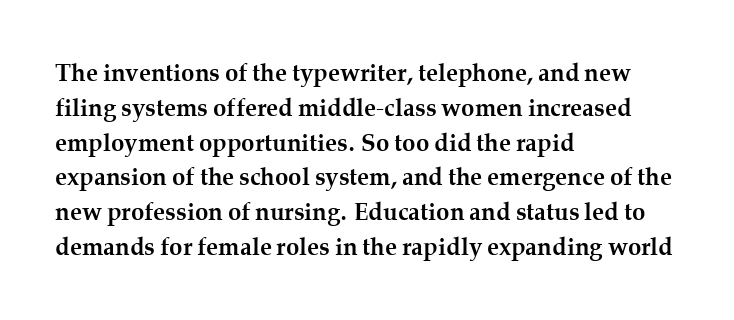
Nope, not italic — everything's standing straight. The passage shown has conventional tracking throughout. Bold? Absolutely — the strokes are thick and heavy. If you drew a ruler down the left edge, every line would touch it. The gap between lines stays unmarked. Horizontal bands of white between lines are of average thickness.
